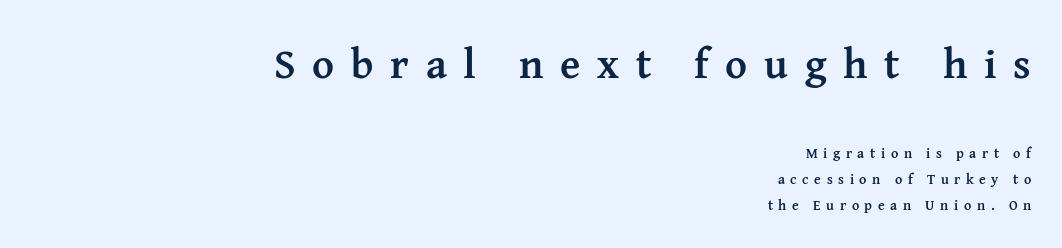
Q: Is the text bold? A: Yes.
Q: Is the text italic (slanted)? A: No, it is upright.
Q: Is the typeface a serif or a sans-serif typeface? A: Serif.
Q: Is the text underlined? A: No.
Q: How is the paragraph aligned? A: Right-aligned.
Q: Is the spacing between letters normal or unusually wide? A: Unusually wide.
Q: Which block of text is set in a larger size, the first (top) or the second (bottom)? A: The first (top) one.
Q: Width (condensed, normal, or wide)? A: Normal.
Q: Stroke contrast? A: Medium.
Q: x-height? A: Medium.
Q: Monospaced? A: No.
